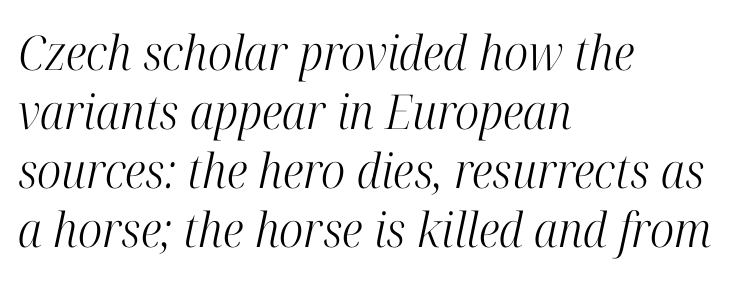
Q: Is the text bold? A: No.
Q: Is the text italic (slanted)? A: Yes, it leans right by about 12 degrees.
Q: Is the typeface a serif or a sans-serif typeface? A: Serif.
Q: Is the text underlined? A: No.
Q: How is the paragraph aligned? A: Left-aligned.
Q: Is the spacing between letters normal or unusually wide? A: Normal.
Q: Width (condensed, normal, or wide)? A: Condensed.
Q: Stroke contrast? A: High.
Q: x-height? A: Medium.
Q: Monospaced? A: No.
